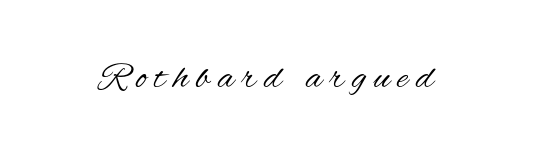
The image shows 38 px regular-weight, condensed sans-serif type; set unusually wide letter spacing (+0.21 em), not underlined; medium stroke contrast and a small x-height.
